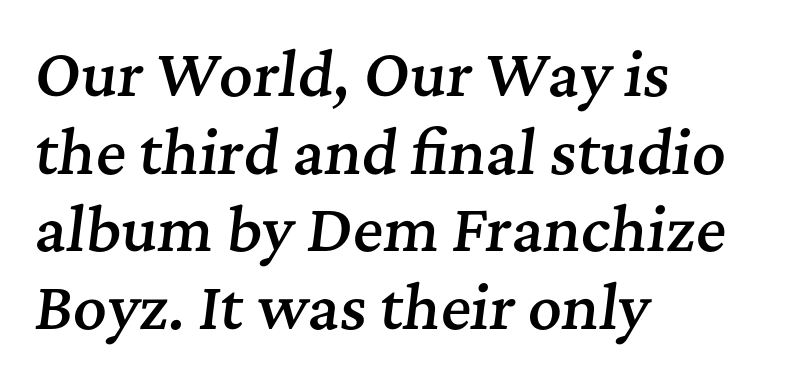
The image shows 58 px semibold serif type, italic (leaning right); set left-aligned, normal line spacing (1.34x), normal letter spacing, not underlined; medium stroke contrast and a medium x-height.
